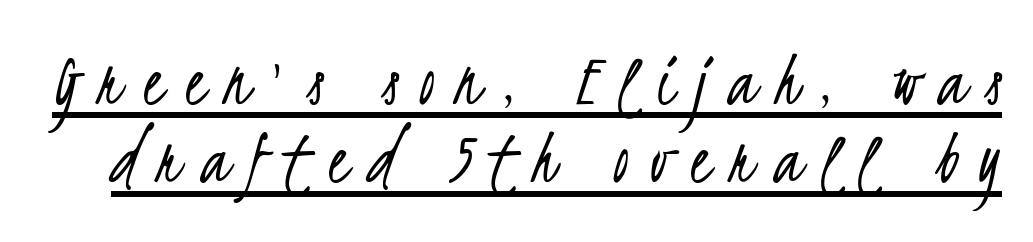
Q: Is the text bold? A: No.
Q: Is the typeface a serif or a sans-serif typeface? A: Sans-serif.
Q: Is the text underlined? A: Yes.
Q: Is the spacing between letters normal or unusually wide? A: Unusually wide.
Q: Is the spacing between lines tight, normal or loose? A: Tight.
Q: Width (condensed, normal, or wide)? A: Condensed.
Q: Stroke contrast? A: Low.
Q: x-height? A: Small.
Q: Monospaced? A: No.
